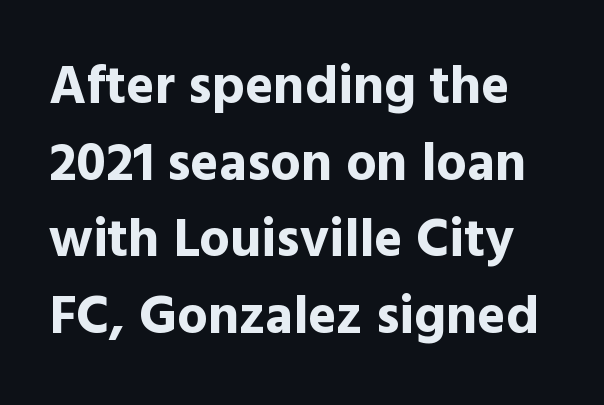
{"serif": "no", "italic": "no", "bold": "yes", "weight": "bold", "width": "normal", "x_height": "medium", "monospaced": "no", "underline": "no", "line_spacing": "normal", "line_spacing_ratio": 1.42, "letter_spacing": "normal", "letter_spacing_em": 0.0, "glyph_px": 54}
